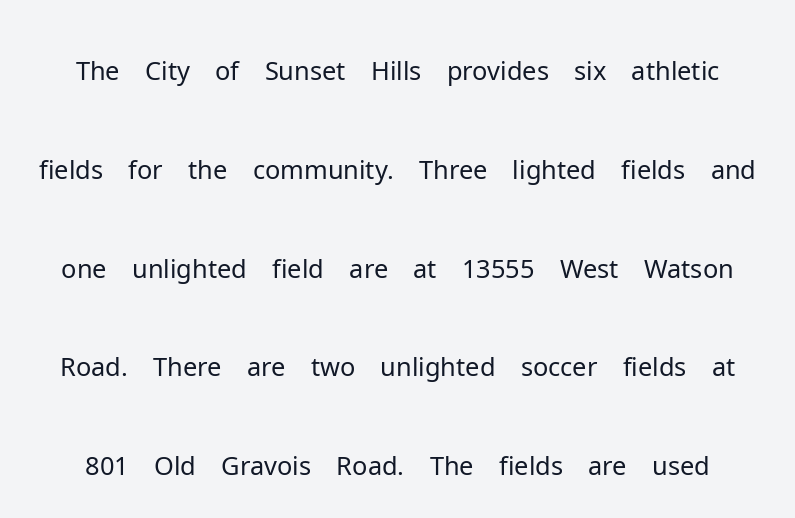
The image shows 52 px light sans-serif type, upright; set loose line spacing (1.9x), normal letter spacing, not underlined; low stroke contrast and a medium x-height.
